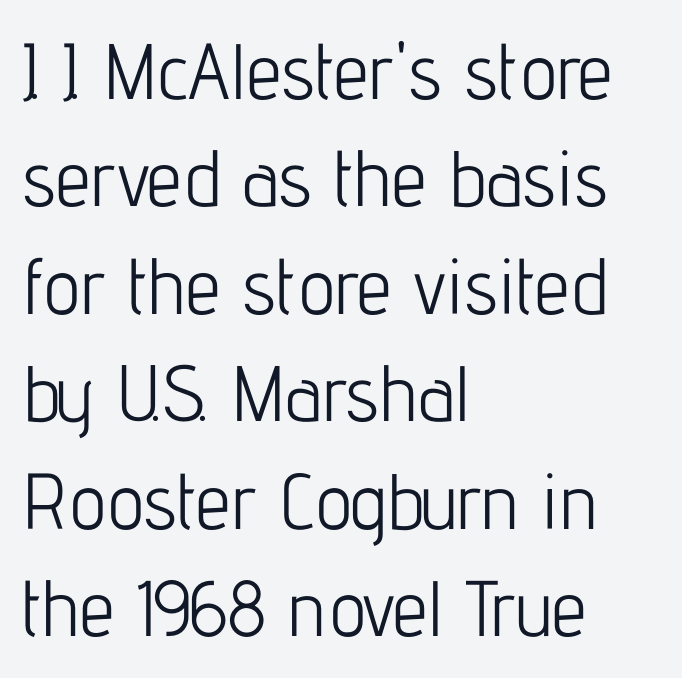
Q: Is the text bold? A: No.
Q: Is the text italic (slanted)? A: No, it is upright.
Q: Is the typeface a serif or a sans-serif typeface? A: Sans-serif.
Q: Is the text underlined? A: No.
Q: How is the paragraph aligned? A: Left-aligned.
Q: Is the spacing between letters normal or unusually wide? A: Normal.
Q: Is the spacing between lines tight, normal or loose? A: Normal.
Q: Width (condensed, normal, or wide)? A: Condensed.
Q: Stroke contrast? A: Low.
Q: x-height? A: Medium.
Q: Monospaced? A: No.
